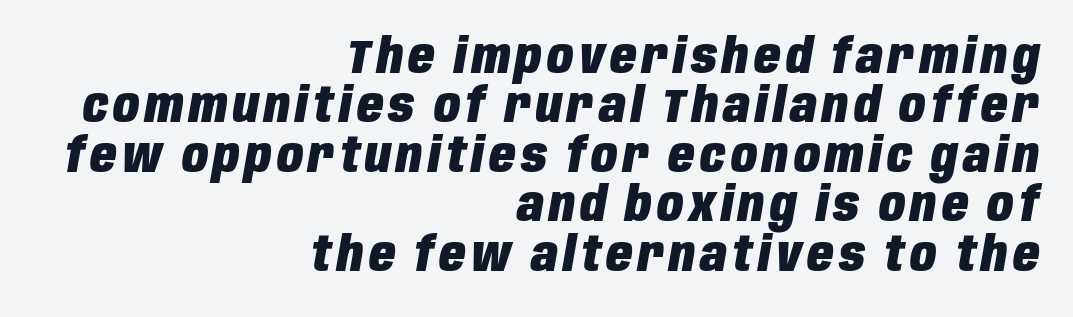
Plain, unruled lines of type. Observe the lean: these are italic letterforms. You could barely slide anything between these rows. The face used here is proportionally spaced, like ordinary book or web type. The lines in this sample share a right terminus and differ only in where they begin. A dark, heavy texture on the line: the type is bold.
